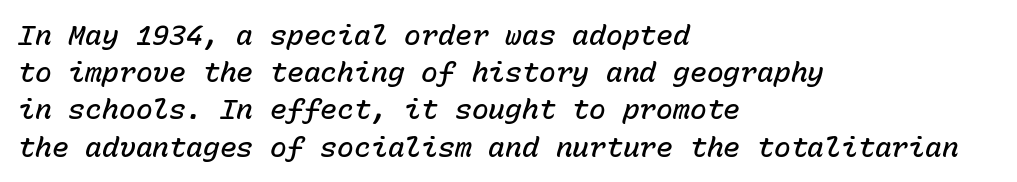
{"italic": "yes", "lean": "right", "slant_degrees": 15, "bold": "semi", "weight": "semibold", "width": "normal", "stroke_contrast": "low", "x_height": "medium", "monospaced": "yes", "underline": "no", "align": "left", "line_spacing": "normal", "line_spacing_ratio": 1.33, "letter_spacing": "normal", "letter_spacing_em": 0.0, "glyph_px": 28}
